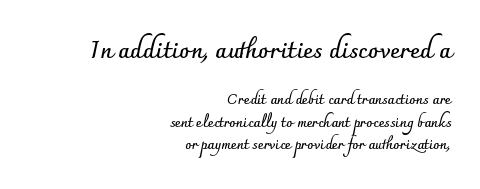
Caption: standard tracking, unaltered. The rendering anchors every line to the right-hand side. Decoration check: the copy has no underline. Set as a true bold cut, around the 700 mark.
